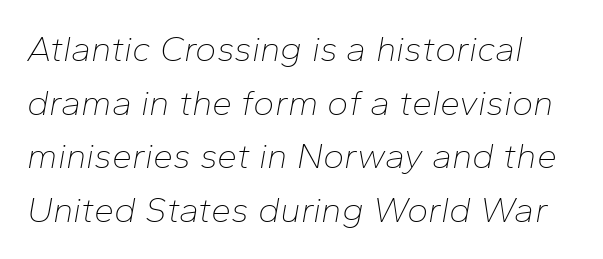
The image shows 36 px thin type, italic (leaning right); set normal line spacing (1.49x), normal letter spacing, not underlined; low stroke contrast and a medium x-height.
